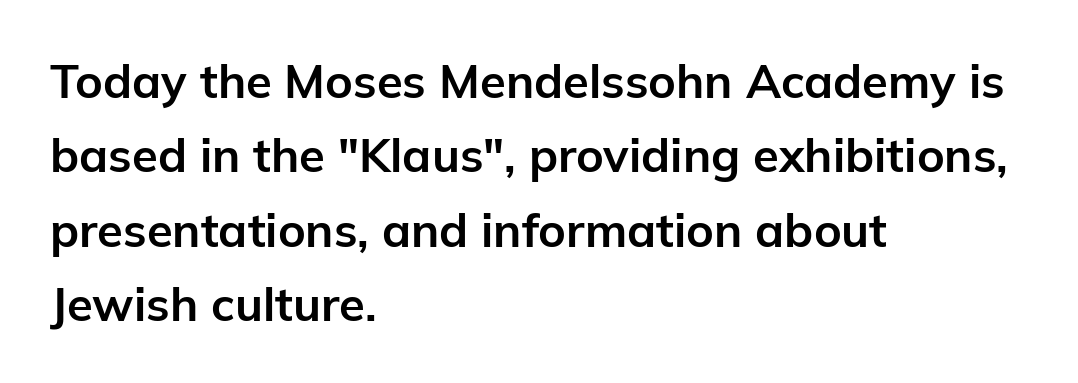
{"serif": "no", "italic": "no", "bold": "yes", "weight": "bold", "width": "normal", "stroke_contrast": "low", "x_height": "medium", "monospaced": "no", "underline": "no", "align": "left", "line_spacing": "normal", "line_spacing_ratio": 1.58, "letter_spacing": "normal", "letter_spacing_em": 0.0, "glyph_px": 47}
